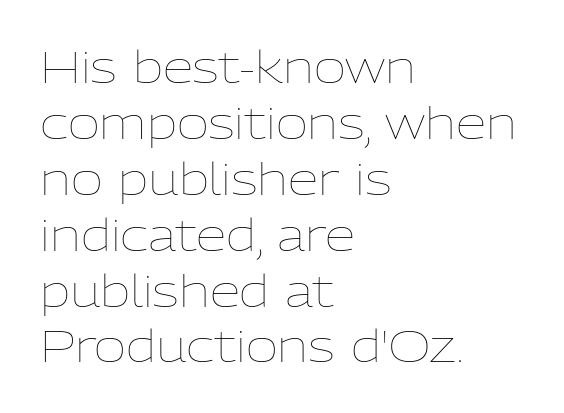
The image shows 44 px thin type, upright; set left-aligned, normal line spacing (1.27x), normal letter spacing, not underlined; low stroke contrast and a medium x-height.
